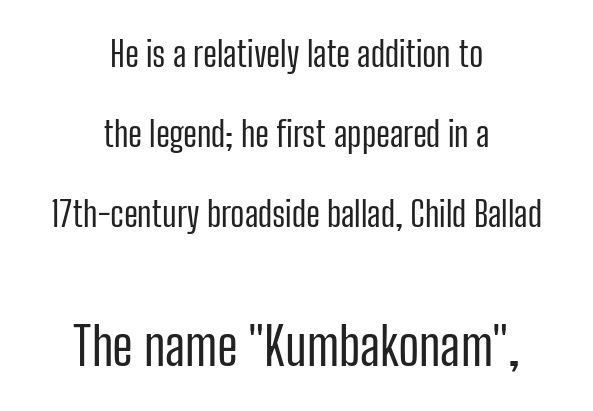
The image shows 52 px regular-weight, condensed sans-serif type, upright; set centered, loose line spacing (2.29x), normal letter spacing, not underlined; the second (bottom) block is 1.49x larger; low stroke contrast and a medium x-height.
